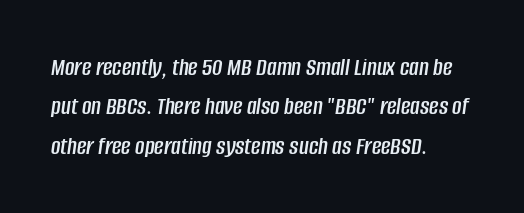
Q: Is the text italic (slanted)? A: Yes, it leans right by about 8 degrees.
Q: Is the text underlined? A: No.
Q: How is the paragraph aligned? A: Left-aligned.
Q: Is the spacing between letters normal or unusually wide? A: Normal.
Q: Is the spacing between lines tight, normal or loose? A: Normal.
